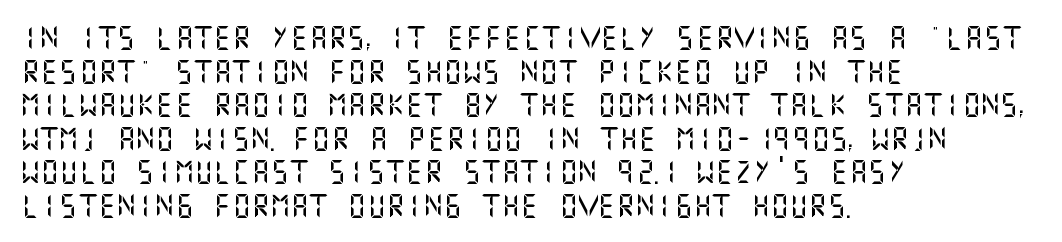
Q: Is the text italic (slanted)? A: No, it is upright.
Q: Is the text underlined? A: No.
Q: How is the paragraph aligned? A: Left-aligned.
Q: Is the spacing between letters normal or unusually wide? A: Normal.
Q: Is the spacing between lines tight, normal or loose? A: Normal.
